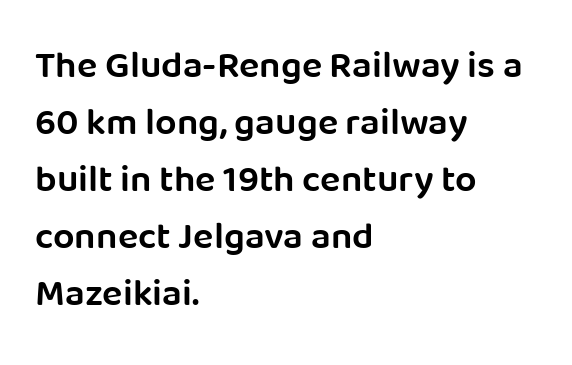
Q: Is the text bold? A: Semi-bold.
Q: Is the text italic (slanted)? A: No, it is upright.
Q: Is the typeface a serif or a sans-serif typeface? A: Sans-serif.
Q: Is the text underlined? A: No.
Q: How is the paragraph aligned? A: Left-aligned.
Q: Is the spacing between letters normal or unusually wide? A: Normal.
Q: Is the spacing between lines tight, normal or loose? A: Normal.
Q: Width (condensed, normal, or wide)? A: Normal.
Q: Stroke contrast? A: Low.
Q: x-height? A: Large.
Q: Monospaced? A: No.
